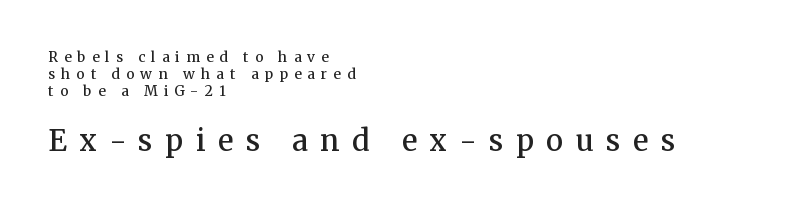
{"serif": "yes", "italic": "no", "bold": "semi", "weight": "semibold", "width": "normal", "stroke_contrast": "medium", "x_height": "medium", "monospaced": "no", "underline": "no", "align": "left", "line_spacing_ratio": 1.2, "letter_spacing": "wide", "letter_spacing_em": 0.44, "larger_block": "second", "size_ratio": 2.07, "glyph_px": 29}
